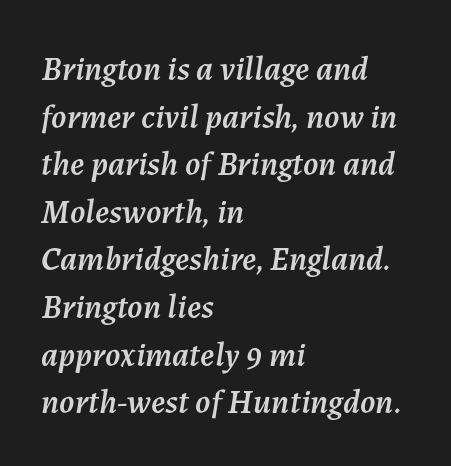
The glyphs look as if they've been sheared to an angle. Reading down the column, the eye jumps a familiar distance to each next line. Honestly, there is no underline to notice here at all. The lines in this sample share a left origin and differ only in where they stop. Between one letter and the next there's only the usual sliver of space.
